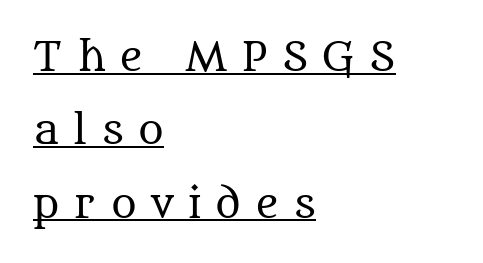
The image shows 39 px regular-weight serif type, upright; set left-aligned, line spacing 1.88x, unusually wide letter spacing (+0.37 em), underlined; medium stroke contrast and a large x-height.
